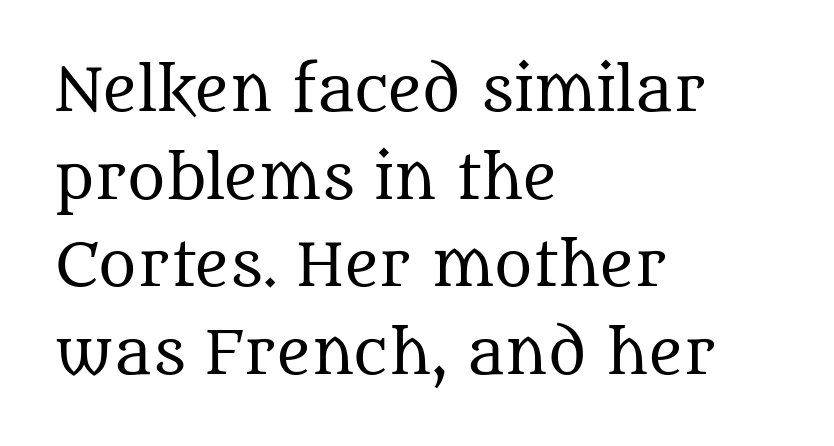
{"serif": "yes", "italic": "no", "bold": "no", "weight": "regular", "width": "normal", "stroke_contrast": "medium", "x_height": "large", "monospaced": "no", "underline": "no", "align": "left", "line_spacing": "normal", "line_spacing_ratio": 1.51, "letter_spacing": "normal", "letter_spacing_em": 0.0, "glyph_px": 58}
